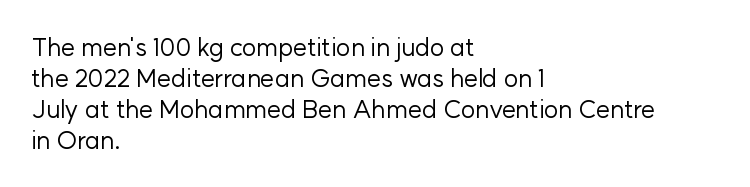
{"italic": "no", "bold": "no", "underline": "no", "align": "left", "line_spacing_ratio": 1.24, "letter_spacing": "normal", "letter_spacing_em": 0.0, "glyph_px": 25}
